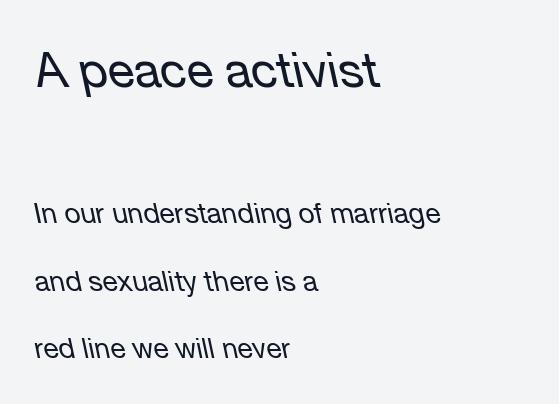
The image shows 49 px regular-weight type, italic (leaning left); set left-aligned, loose line spacing (2.42x), normal letter spacing, not underlined; the first (top) block is 1.75x larger; low stroke contrast and a medium x-height.
